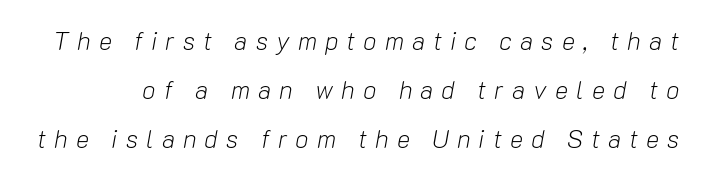
The image shows 25 px text type, italic (leaning right); set loose line spacing (1.96x), unusually wide letter spacing (+0.32 em), not underlined.
